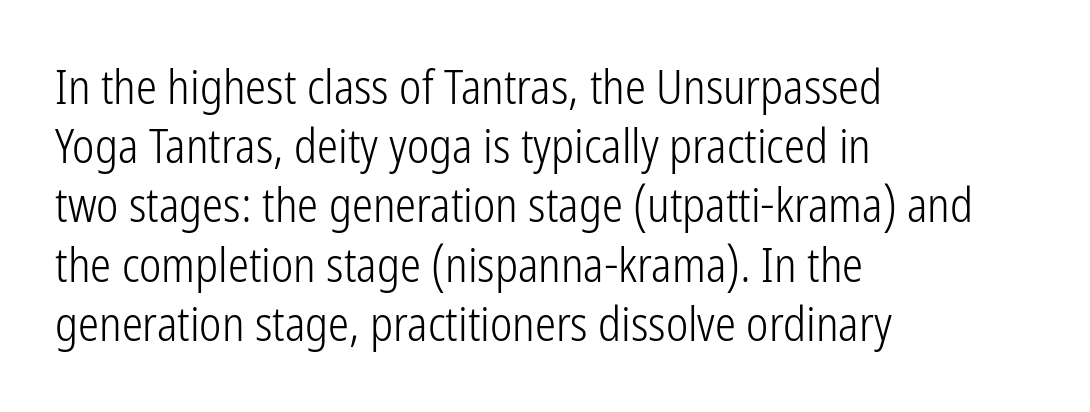
Tracking value appears to be zero — textbook default spacing. Stroke thickness stays within the range of a standard reading face or lighter. Designer's note — italics off, roman on. Each row of text sits above clean, open space. The passage shown is typed in a proportional face where columns would drift. Horizontal alignment here is leftward, the default for most running prose.
